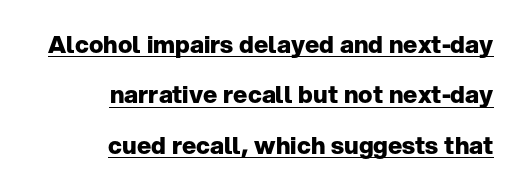
The image shows 24 px bold type, upright; set right-aligned, loose line spacing (2.1x), normal letter spacing, underlined.
